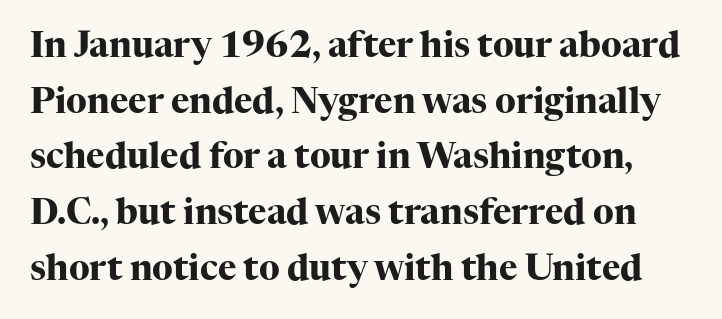
{"serif": "yes", "italic": "no", "bold": "yes", "weight": "heavy", "width": "normal", "stroke_contrast": "high", "x_height": "medium", "monospaced": "no", "underline": "no", "line_spacing": "normal", "line_spacing_ratio": 1.59, "letter_spacing": "normal", "letter_spacing_em": 0.0, "glyph_px": 35}
